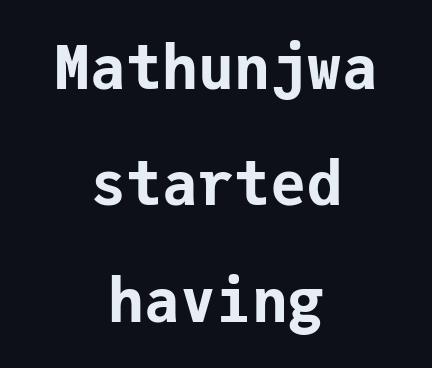
Regarding leading, the lines here are spaced well apart. Are there feet on the stems? There aren't — it's a sans. Italic? Not at all — the glyphs are vertical. These lines stack symmetrically, like a column narrowing and widening about its center.
